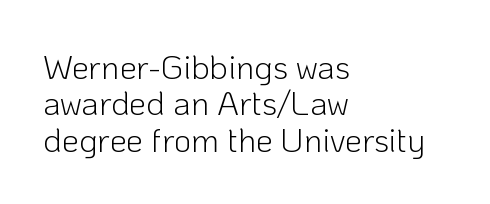
Horizontal bands of white between lines are thin slivers. Type style note: lacks serifs. The lines are quadded left. Heaviness? Minimal to ordinary, like unemphasized prose. Characters remain perfectly vertical along every line.
